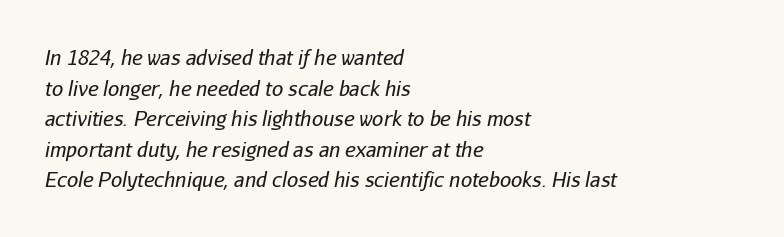
{"italic": "yes", "lean": "right", "slant_degrees": 11, "bold": "no", "underline": "no", "align": "left", "line_spacing": "normal", "line_spacing_ratio": 1.53, "letter_spacing": "normal", "letter_spacing_em": 0.0, "glyph_px": 20}
